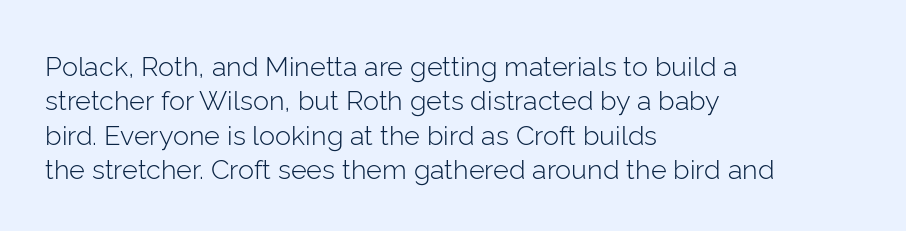
The letterforms sit at book weight or below. Honestly, the letter spacing is just normal — you wouldn't notice it. The type sits square on the baseline with zero lean. Unmarked baselines from the first word to the last. The text block is weighted toward the left margin, trailing off unevenly rightward. The designer left line spacing at the default.
